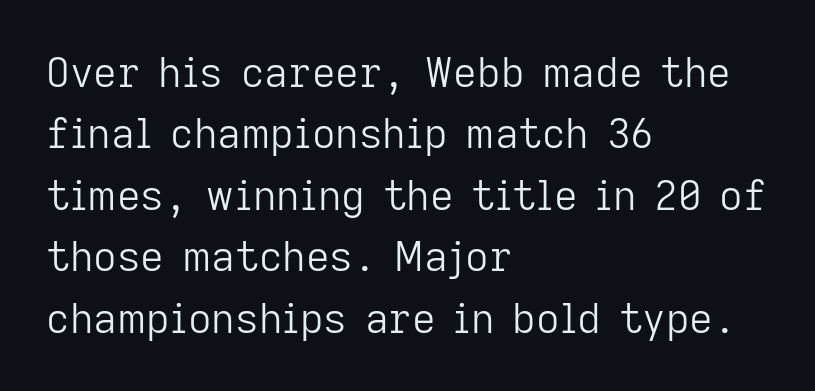
These lines are set flush left with a ragged right edge. Think of a printed novel: that variable character pitch is what you see here. Type without underlining. Interline gaps are of average width in this sample.
